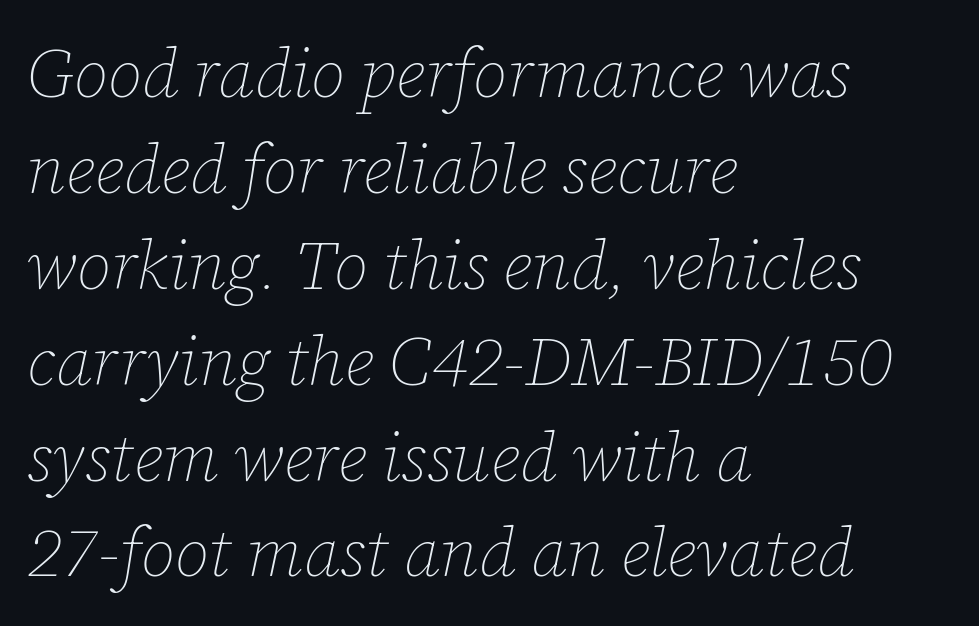
Q: Is the text bold? A: No.
Q: Is the text italic (slanted)? A: Yes, it leans right by about 12 degrees.
Q: Is the text underlined? A: No.
Q: How is the paragraph aligned? A: Left-aligned.
Q: Is the spacing between letters normal or unusually wide? A: Normal.
Q: Is the spacing between lines tight, normal or loose? A: Normal.
Q: Width (condensed, normal, or wide)? A: Normal.
Q: Stroke contrast? A: Low.
Q: x-height? A: Medium.
Q: Monospaced? A: No.
